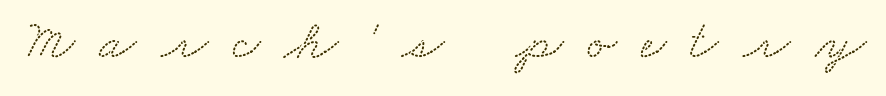
In terms of letterform style, serifs are clearly present. Between one letter and the next there's a generous, obvious gap. These lines are rendered in a variable-pitch font. Bare-footed words on every line.
